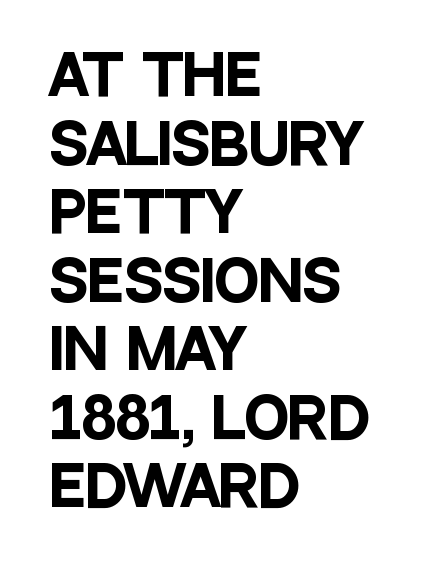
Q: Is the text bold? A: Yes.
Q: Is the text italic (slanted)? A: No, it is upright.
Q: Is the typeface a serif or a sans-serif typeface? A: Sans-serif.
Q: Is the text underlined? A: No.
Q: How is the paragraph aligned? A: Left-aligned.
Q: Is the spacing between letters normal or unusually wide? A: Normal.
Q: Is the spacing between lines tight, normal or loose? A: Normal.
Q: Width (condensed, normal, or wide)? A: Condensed.
Q: Stroke contrast? A: Low.
Q: x-height? A: Large.
Q: Monospaced? A: No.
